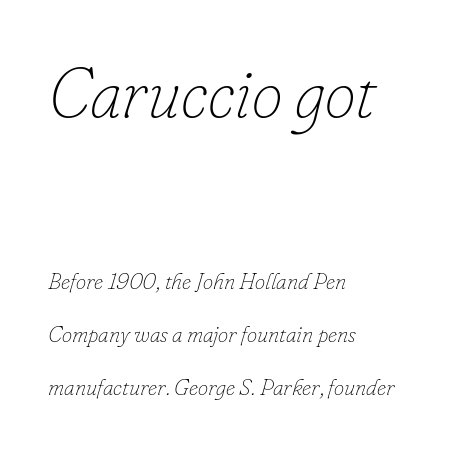
Bold? No — there's no thickening of the strokes. Just letters on the line, the space beneath them empty. Proportional: the letters do not fall into vertical columns. Characters are canted at an angle relative to the baseline's perpendicular. Spacing between characters is what you'd get straight out of the box. Short and long lines alike share a common starting point at left.
